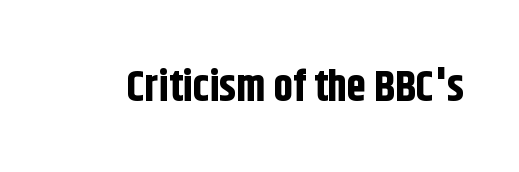
Decoration check: the copy has no underline. Short note: letters normally spaced. Looks like regular typesetting: each glyph gets only the width it needs. Nothing sits at the stroke ends, so this counts as sans-serif. Ordinary non-slanted type is in use. Summary of weight: heavy, a full bold.
